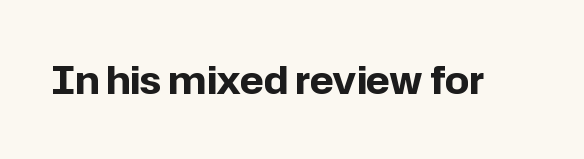
The image shows 38 px bold sans-serif type, upright; set normal letter spacing, not underlined; low stroke contrast and a medium x-height.
